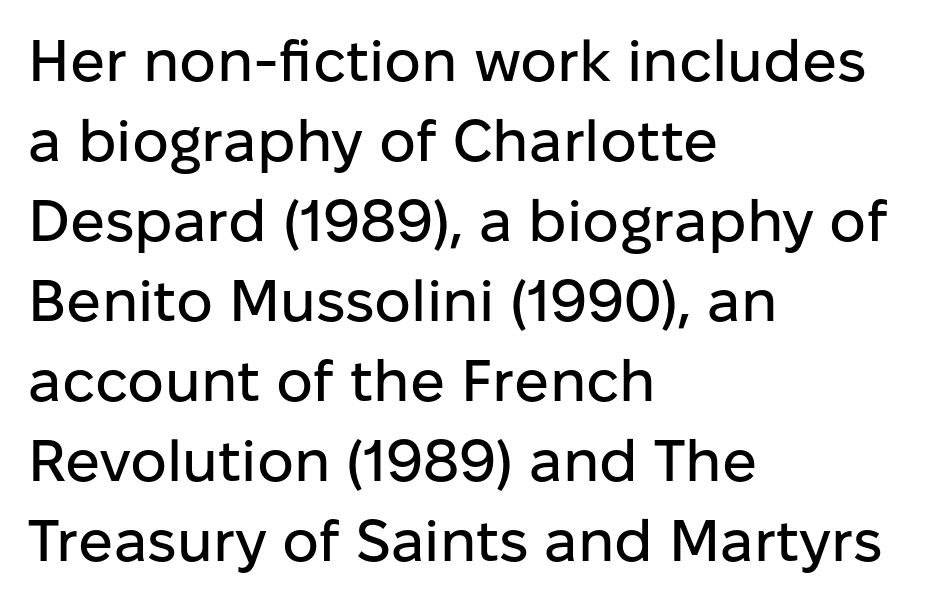
Q: Is the text italic (slanted)? A: No, it is upright.
Q: Is the typeface a serif or a sans-serif typeface? A: Sans-serif.
Q: Is the text underlined? A: No.
Q: How is the paragraph aligned? A: Left-aligned.
Q: Is the spacing between letters normal or unusually wide? A: Normal.
Q: Is the spacing between lines tight, normal or loose? A: Normal.
Q: Width (condensed, normal, or wide)? A: Normal.
Q: Stroke contrast? A: Low.
Q: x-height? A: Medium.
Q: Monospaced? A: No.
